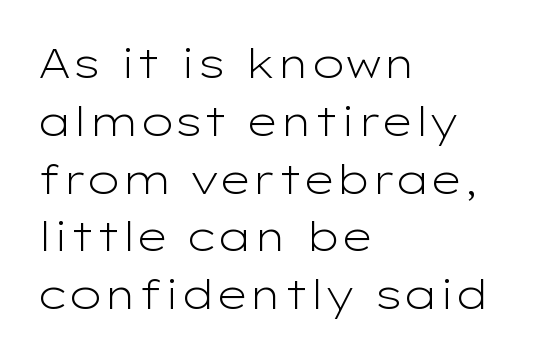
Q: Is the text bold? A: No.
Q: Is the text italic (slanted)? A: No, it is upright.
Q: Is the typeface a serif or a sans-serif typeface? A: Sans-serif.
Q: Is the text underlined? A: No.
Q: How is the paragraph aligned? A: Left-aligned.
Q: Is the spacing between letters normal or unusually wide? A: Normal.
Q: Is the spacing between lines tight, normal or loose? A: Normal.
Q: Width (condensed, normal, or wide)? A: Wide.
Q: Stroke contrast? A: Low.
Q: x-height? A: Medium.
Q: Monospaced? A: No.
